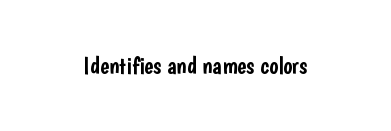
{"italic": "no", "underline": "no", "letter_spacing": "normal", "letter_spacing_em": 0.0, "glyph_px": 24}
